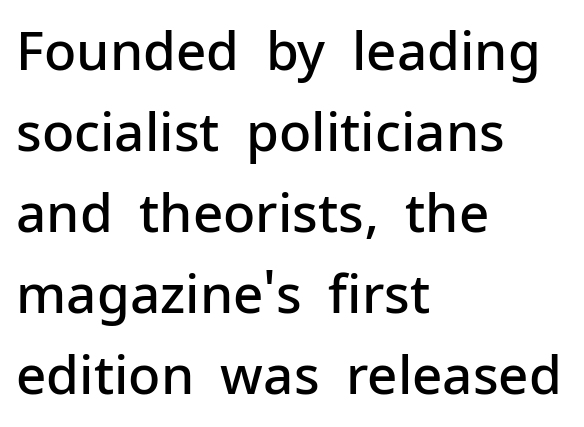
{"serif": "no", "italic": "no", "bold": "semi", "weight": "semibold", "width": "normal", "stroke_contrast": "low", "x_height": "medium", "monospaced": "no", "underline": "no", "align": "left", "line_spacing": "normal", "line_spacing_ratio": 1.53, "letter_spacing": "normal", "letter_spacing_em": 0.0, "glyph_px": 53}
